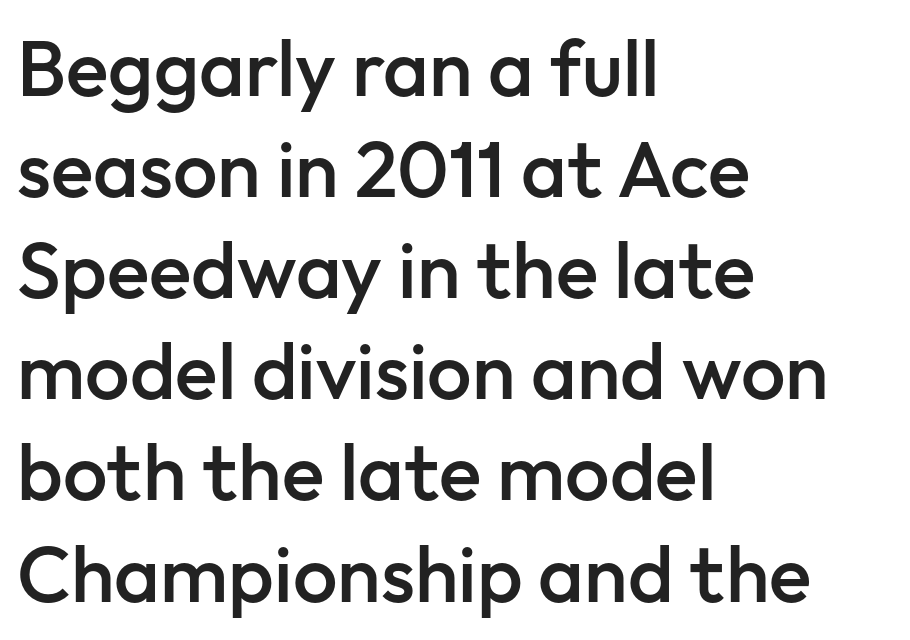
The image shows 79 px semibold sans-serif type, upright; set left-aligned, normal line spacing (1.28x), normal letter spacing, not underlined; low stroke contrast and a medium x-height.
